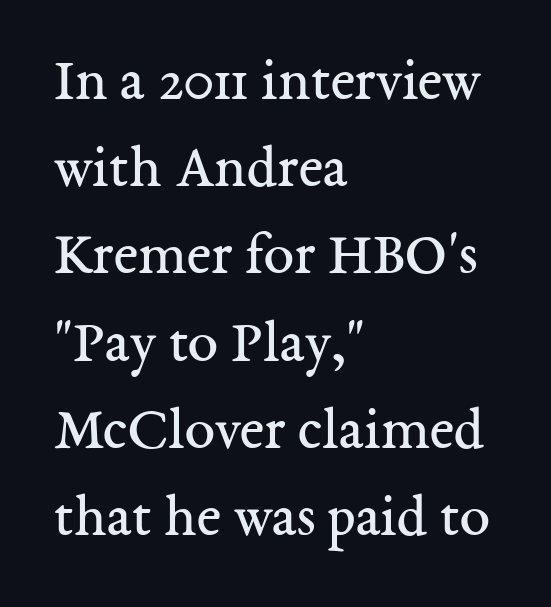
The passage shown stacks its lines at a standard gap. Posture: upright roman. The foot of each line stays bare and open. The characters display serif detailing at their extremities.
